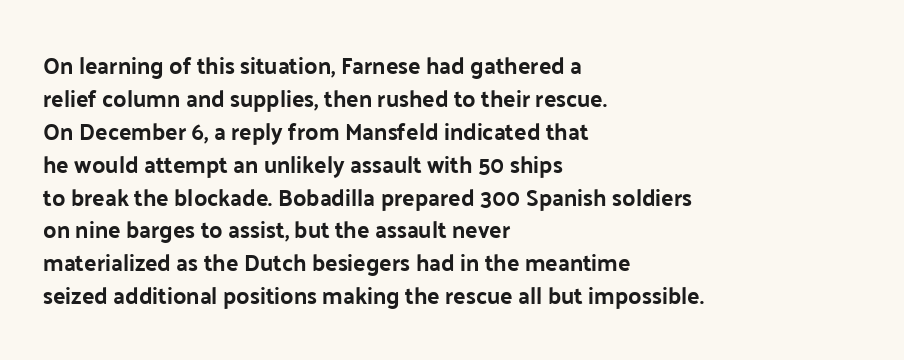
The image shows 23 px bold type, upright; set left-aligned, normal line spacing (1.43x), normal letter spacing, not underlined.
